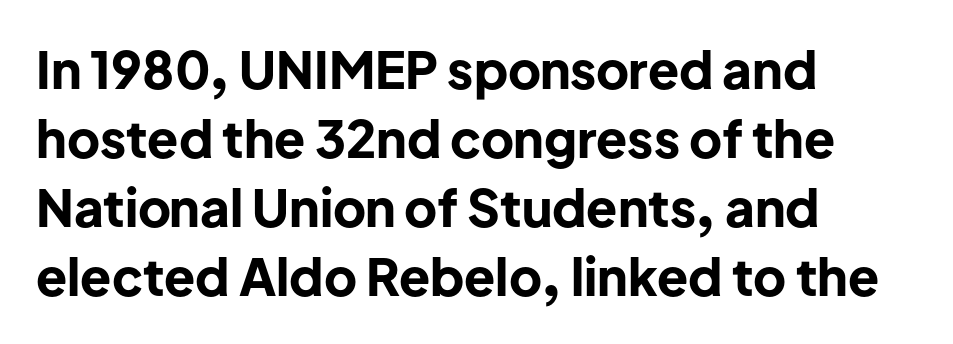
{"serif": "no", "italic": "no", "bold": "yes", "weight": "bold", "width": "normal", "stroke_contrast": "low", "x_height": "medium", "monospaced": "no", "underline": "no", "align": "left", "line_spacing": "normal", "line_spacing_ratio": 1.35, "letter_spacing": "normal", "letter_spacing_em": 0.0, "glyph_px": 51}
